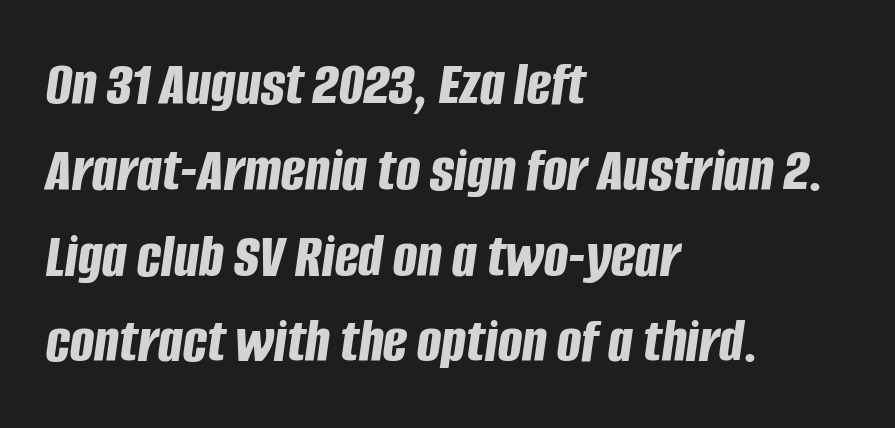
{"italic": "yes", "lean": "right", "slant_degrees": 8, "bold": "yes", "weight": "bold", "width": "condensed", "stroke_contrast": "low", "x_height": "large", "monospaced": "no", "underline": "no", "align": "left", "line_spacing": "normal", "line_spacing_ratio": 1.34, "letter_spacing": "normal", "letter_spacing_em": 0.0, "glyph_px": 64}
